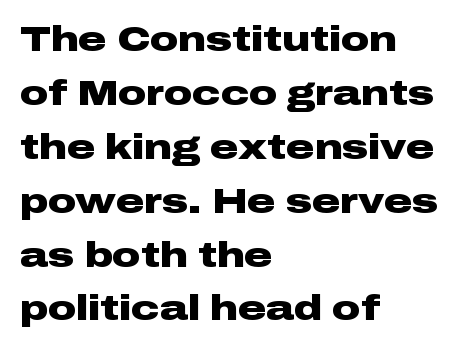
{"serif": "no", "italic": "no", "bold": "yes", "weight": "heavy", "width": "wide", "stroke_contrast": "low", "x_height": "medium", "monospaced": "no", "underline": "no", "align": "left", "line_spacing": "normal", "line_spacing_ratio": 1.54, "letter_spacing": "normal", "letter_spacing_em": 0.0, "glyph_px": 35}
